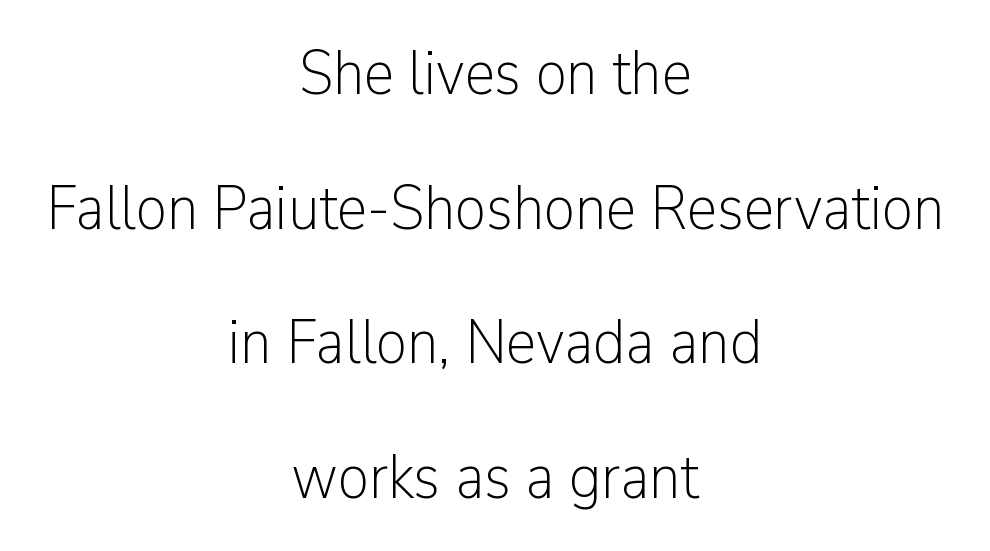
The image shows 62 px light sans-serif type, upright; set centered, loose line spacing (2.17x), normal letter spacing, not underlined; low stroke contrast and a medium x-height.
